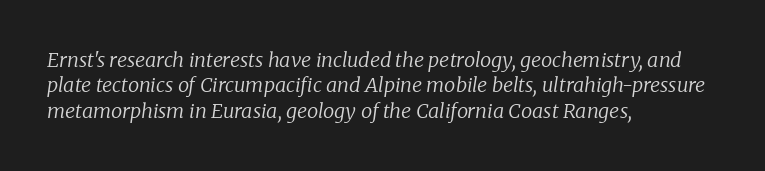
Q: Is the text bold? A: No.
Q: Is the text italic (slanted)? A: Yes, it leans right by about 8 degrees.
Q: Is the text underlined? A: No.
Q: How is the paragraph aligned? A: Left-aligned.
Q: Is the spacing between letters normal or unusually wide? A: Normal.
Q: Is the spacing between lines tight, normal or loose? A: Normal.
